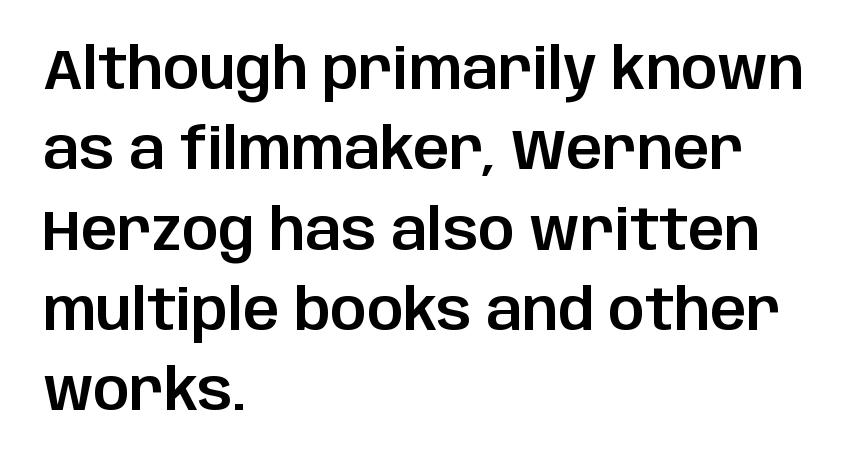
The image shows 57 px sans-serif type, upright; set left-aligned, normal line spacing (1.41x), normal letter spacing, not underlined; low stroke contrast and a large x-height.
